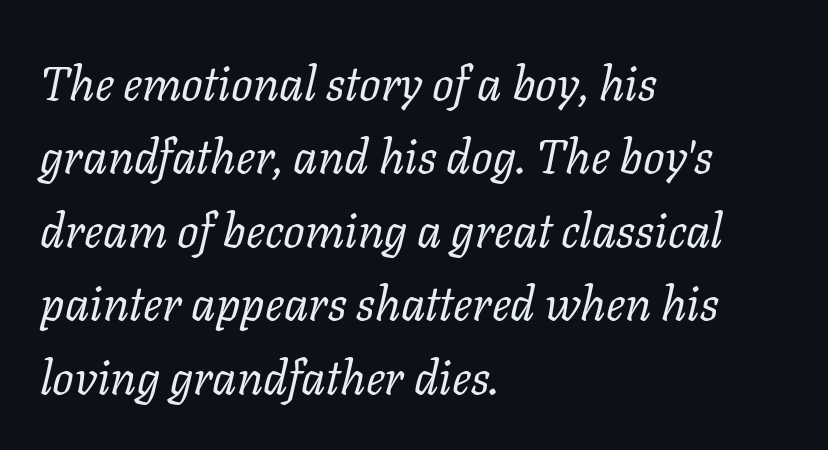
{"serif": "yes", "italic": "yes", "lean": "right", "slant_degrees": 11, "bold": "no", "weight": "regular", "width": "normal", "stroke_contrast": "low", "x_height": "medium", "monospaced": "no", "underline": "no", "align": "left", "line_spacing": "normal", "line_spacing_ratio": 1.53, "letter_spacing": "normal", "letter_spacing_em": 0.0, "glyph_px": 48}
